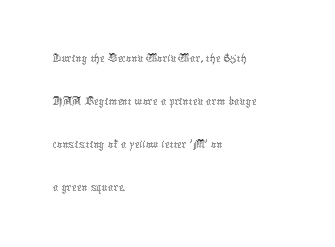
{"italic": "no", "bold": "no", "underline": "no", "align": "left", "line_spacing": "normal", "line_spacing_ratio": 1.59, "letter_spacing": "normal", "letter_spacing_em": 0.0, "glyph_px": 27}
